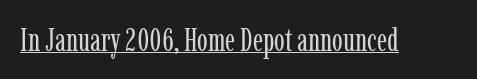
{"serif": "yes", "italic": "no", "bold": "no", "weight": "regular", "width": "condensed", "stroke_contrast": "low", "x_height": "medium", "monospaced": "no", "underline": "yes", "letter_spacing": "normal", "letter_spacing_em": 0.0, "glyph_px": 32}
